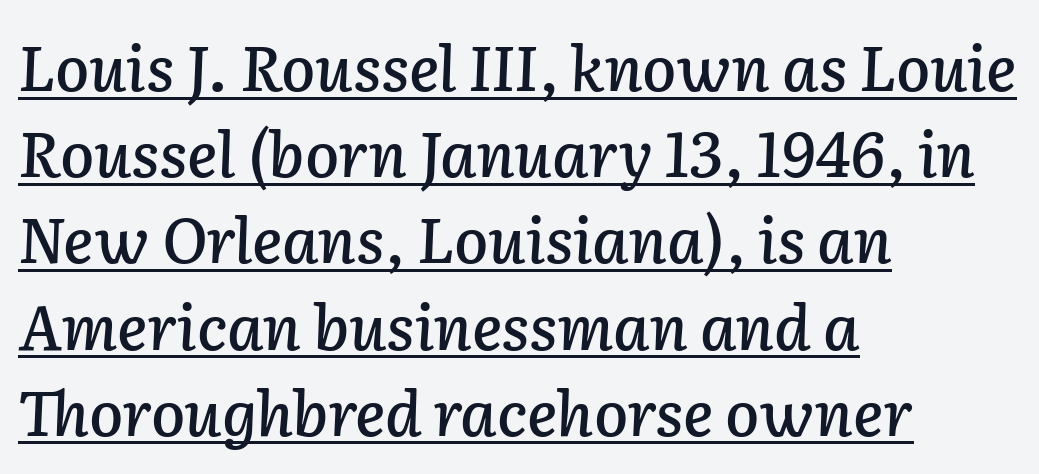
{"italic": "yes", "lean": "right", "slant_degrees": 2, "width": "normal", "stroke_contrast": "low", "x_height": "medium", "monospaced": "no", "underline": "yes", "align": "left", "line_spacing": "normal", "line_spacing_ratio": 1.39, "letter_spacing": "normal", "letter_spacing_em": 0.0, "glyph_px": 62}
